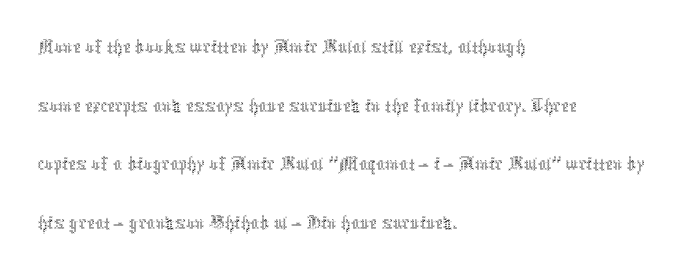
This is the regular roman posture of the typeface. Leading: standard. The setting favours the left margin, as ordinary paragraphs usually do. Words appear dense and cohesive because spacing is normal. Underlining? Definitely not there. Compared with a typical body face, this is equally light or lighter still.
